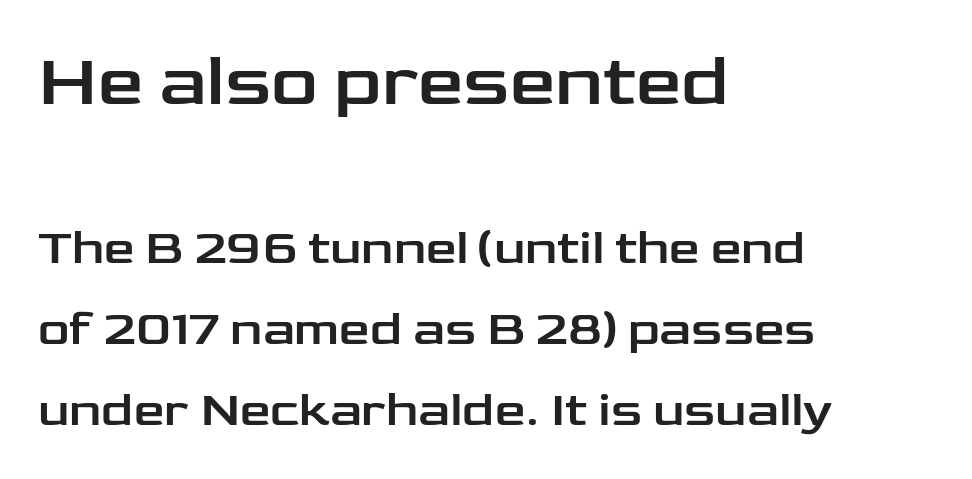
The image shows 73 px wide sans-serif type, upright; set left-aligned, normal line spacing (1.66x), normal letter spacing, not underlined; the first (top) block is 1.49x larger; low stroke contrast and a medium x-height.
